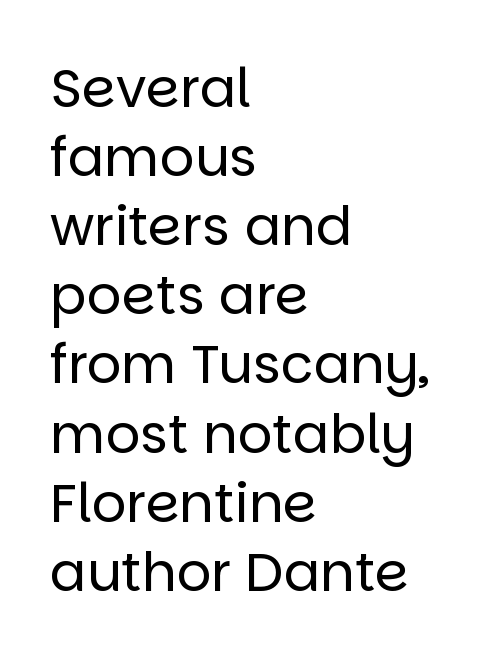
{"serif": "no", "italic": "no", "bold": "no", "weight": "regular", "width": "normal", "stroke_contrast": "low", "x_height": "large", "monospaced": "no", "underline": "no", "align": "left", "line_spacing": "normal", "line_spacing_ratio": 1.28, "letter_spacing": "normal", "letter_spacing_em": 0.0, "glyph_px": 54}
